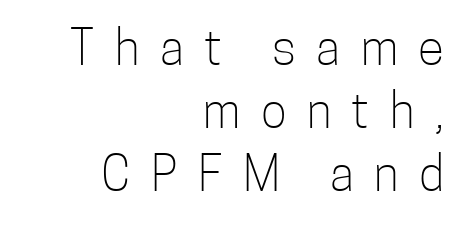
{"serif": "no", "italic": "no", "bold": "no", "weight": "light", "width": "condensed", "stroke_contrast": "low", "x_height": "medium", "monospaced": "no", "underline": "no", "align": "right", "line_spacing": "normal", "line_spacing_ratio": 1.31, "letter_spacing": "wide", "letter_spacing_em": 0.43, "glyph_px": 48}
